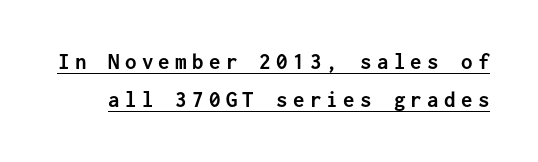
The image shows 23 px bold type, upright; set normal line spacing (1.66x), unusually wide letter spacing (+0.23 em), underlined.
